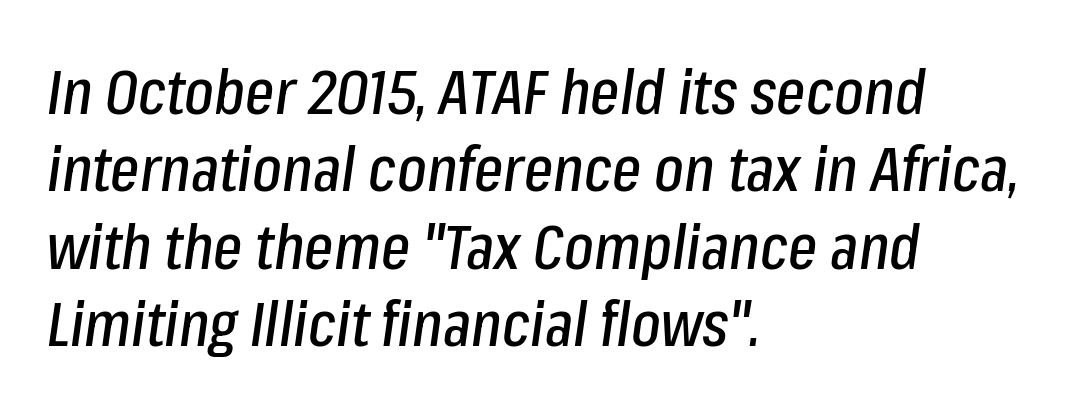
{"italic": "yes", "lean": "right", "slant_degrees": 8, "width": "condensed", "stroke_contrast": "low", "x_height": "medium", "monospaced": "no", "underline": "no", "align": "left", "line_spacing": "normal", "line_spacing_ratio": 1.25, "letter_spacing": "normal", "letter_spacing_em": 0.0, "glyph_px": 62}
